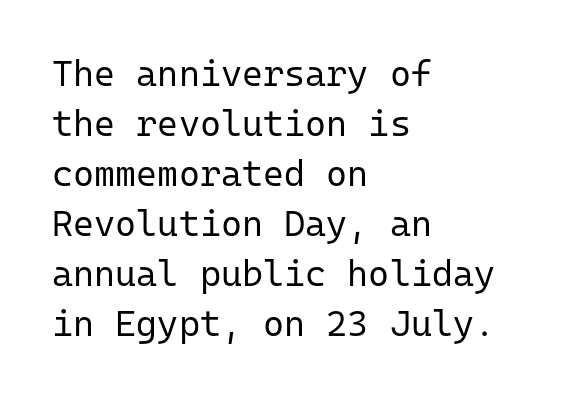
The strokes are not fattened; the text isn't bold. The type is set solid horizontally, with unmodified tracking. Any mark beneath the type? The region is blank. The passage shown is typeset with a sans-serif family. Alignment: flush left. These lines are rendered in a fixed-pitch font.
